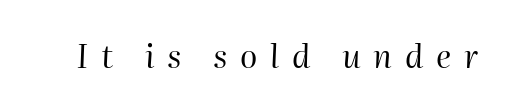
Q: Is the text bold? A: No.
Q: Is the text italic (slanted)? A: Yes, it leans right by about 2 degrees.
Q: Is the text underlined? A: No.
Q: Is the spacing between letters normal or unusually wide? A: Unusually wide.
Q: Width (condensed, normal, or wide)? A: Normal.
Q: Stroke contrast? A: High.
Q: x-height? A: Medium.
Q: Monospaced? A: No.
